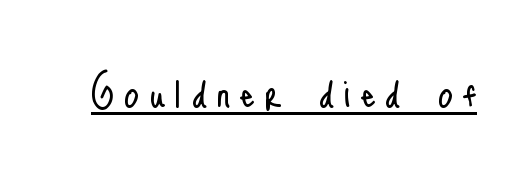
The image shows 48 px light, condensed sans-serif type, upright; set unusually wide letter spacing (+0.2 em), underlined; low stroke contrast and a small x-height.
